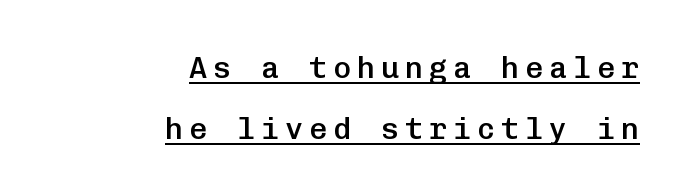
Q: Is the text bold? A: Semi-bold.
Q: Is the text italic (slanted)? A: No, it is upright.
Q: Is the typeface a serif or a sans-serif typeface? A: Sans-serif.
Q: Is the text underlined? A: Yes.
Q: How is the paragraph aligned? A: Right-aligned.
Q: Is the spacing between letters normal or unusually wide? A: Unusually wide.
Q: Is the spacing between lines tight, normal or loose? A: Loose.
Q: Width (condensed, normal, or wide)? A: Normal.
Q: Stroke contrast? A: Low.
Q: x-height? A: Medium.
Q: Monospaced? A: Yes.
